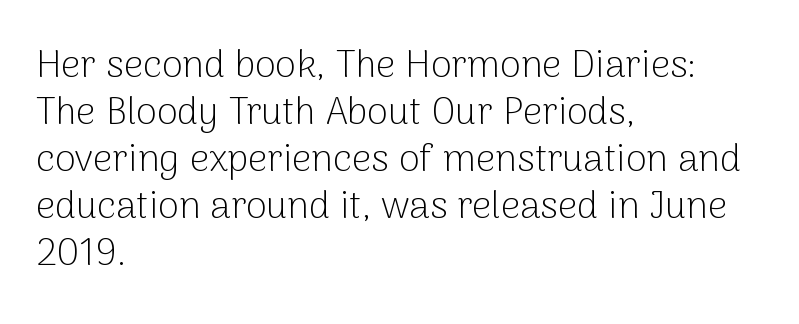
The image shows 38 px light sans-serif type, upright; set left-aligned, line spacing 1.24x, normal letter spacing, not underlined; low stroke contrast and a medium x-height.
